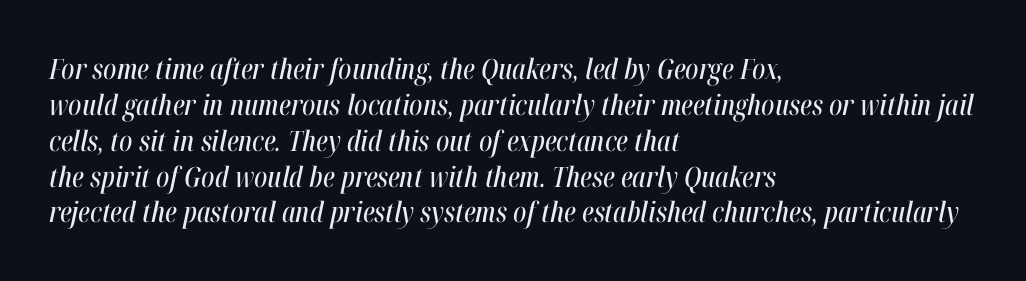
{"italic": "yes", "lean": "right", "slant_degrees": 12, "width": "condensed", "stroke_contrast": "high", "x_height": "medium", "monospaced": "no", "underline": "no", "align": "left", "line_spacing": "normal", "line_spacing_ratio": 1.28, "letter_spacing": "normal", "letter_spacing_em": 0.0, "glyph_px": 28}
